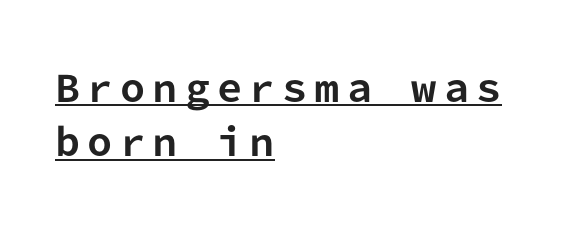
The glyphs are accompanied by a horizontal stroke just below them. Spacing verdict: monospaced, one width for all characters. This block has exactly the height ordinary leading produces. A dark, heavy texture on the line: the type is bold. A typesetter would mark this as roman, not italic. What stands out about the letter spacing? Its width — letters are far apart.
